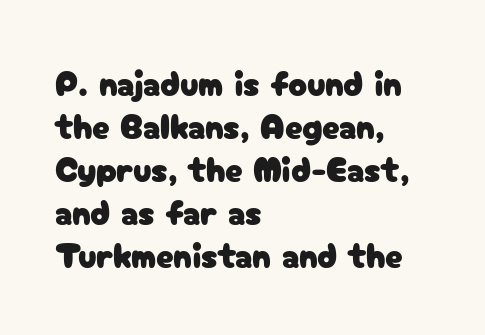
Q: Is the text italic (slanted)? A: No, it is upright.
Q: Is the typeface a serif or a sans-serif typeface? A: Sans-serif.
Q: Is the text underlined? A: No.
Q: How is the paragraph aligned? A: Left-aligned.
Q: Is the spacing between letters normal or unusually wide? A: Normal.
Q: Width (condensed, normal, or wide)? A: Normal.
Q: Stroke contrast? A: Low.
Q: x-height? A: Medium.
Q: Monospaced? A: No.
